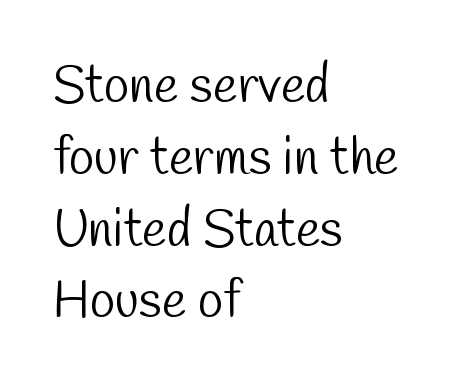
Serif or sans? Sans — the stroke terminals are bare. Clear beneath every line of the passage. The paragraph shown leans on its left margin. Counters stay open thanks to moderate or lighter strokes. How are the letters spaced? Ordinarily, with no added tracking.
